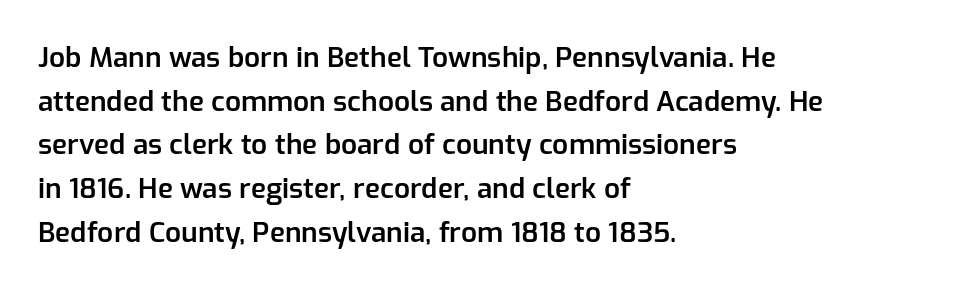
{"serif": "no", "italic": "no", "bold": "semi", "weight": "semibold", "width": "normal", "stroke_contrast": "low", "x_height": "medium", "monospaced": "no", "underline": "no", "align": "left", "line_spacing": "normal", "line_spacing_ratio": 1.56, "letter_spacing": "normal", "letter_spacing_em": 0.0, "glyph_px": 28}
